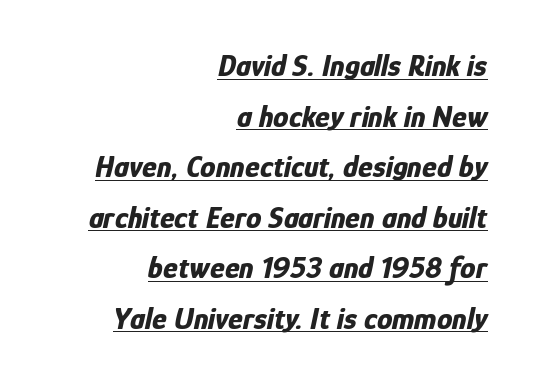
The specimen reads as italic at a glance. What's the leading like? Ordinary, nothing unusual. Alignment: flush right. The words here are underlined. Typographic density is high because the face is bold.
